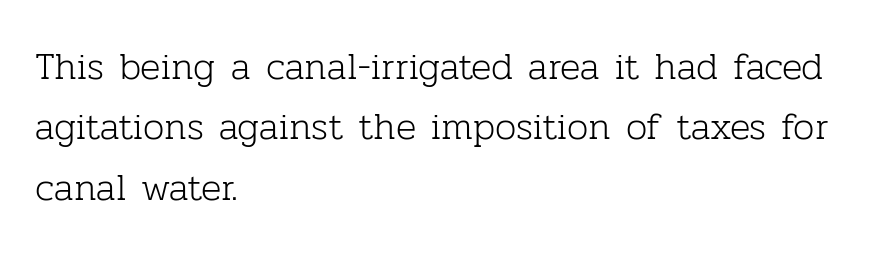
Q: Is the text bold? A: No.
Q: Is the text italic (slanted)? A: No, it is upright.
Q: Is the typeface a serif or a sans-serif typeface? A: Serif.
Q: Is the text underlined? A: No.
Q: How is the paragraph aligned? A: Left-aligned.
Q: Is the spacing between letters normal or unusually wide? A: Normal.
Q: Is the spacing between lines tight, normal or loose? A: Normal.
Q: Width (condensed, normal, or wide)? A: Normal.
Q: Stroke contrast? A: Low.
Q: x-height? A: Medium.
Q: Monospaced? A: No.
